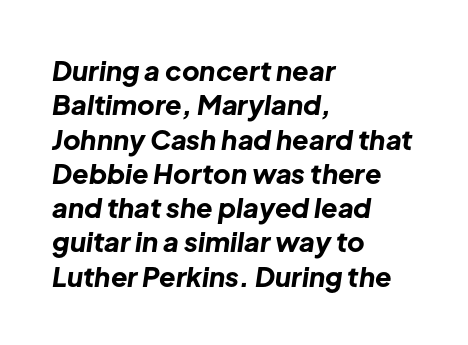
The image shows 27 px bold type, italic (leaning right); set left-aligned, normal line spacing (1.27x), normal letter spacing, not underlined.
